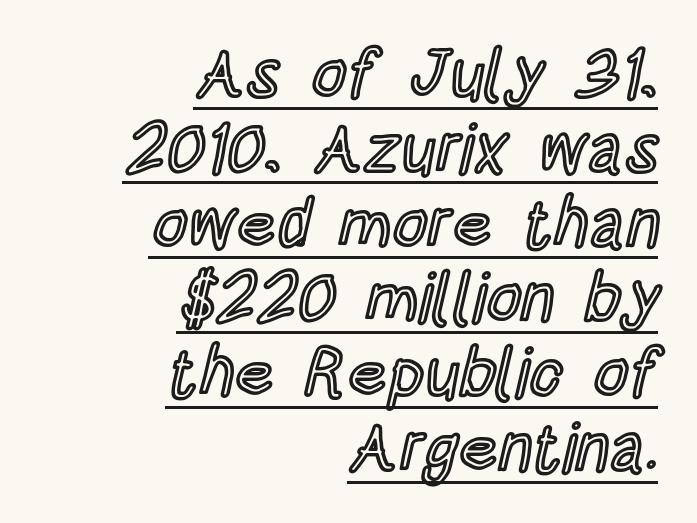
Which margin do the lines hug? The right one — the left edge is uneven. The lines are packed closely together with very little leading. Does extra space separate the letters? No, they use regular spacing. Is this a fixed-width face? No — the glyphs have proportional, varying widths. This sample carries an underscore along the baseline area.
